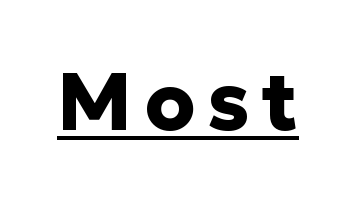
{"serif": "no", "italic": "no", "bold": "yes", "weight": "heavy", "width": "normal", "stroke_contrast": "low", "x_height": "medium", "monospaced": "no", "underline": "yes", "glyph_px": 80}
